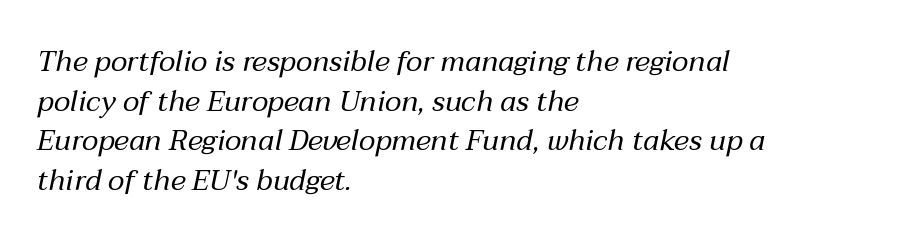
Q: Is the text bold? A: No.
Q: Is the text italic (slanted)? A: Yes, it leans right by about 12 degrees.
Q: Is the text underlined? A: No.
Q: How is the paragraph aligned? A: Left-aligned.
Q: Is the spacing between letters normal or unusually wide? A: Normal.
Q: Is the spacing between lines tight, normal or loose? A: Normal.
Q: Width (condensed, normal, or wide)? A: Normal.
Q: Stroke contrast? A: Medium.
Q: x-height? A: Medium.
Q: Monospaced? A: No.
